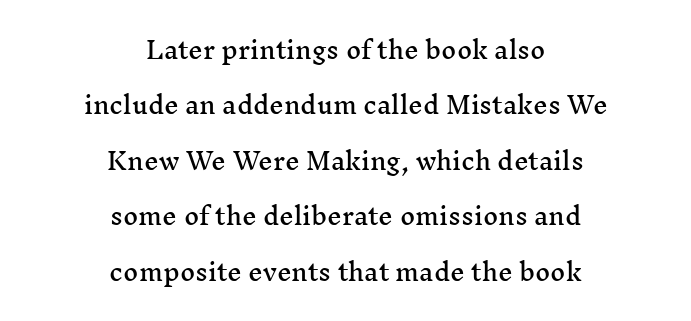
The area under the type is left untouched. The setting favours the middle, as headings and verse often do. Tracking value appears to be zero — textbook default spacing. Horizontal bands of white between lines are thick stripes.
